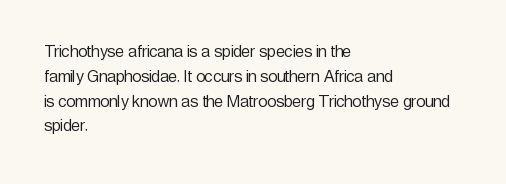
Q: Is the text bold? A: No.
Q: Is the text italic (slanted)? A: No, it is upright.
Q: Is the text underlined? A: No.
Q: How is the paragraph aligned? A: Left-aligned.
Q: Is the spacing between letters normal or unusually wide? A: Normal.
